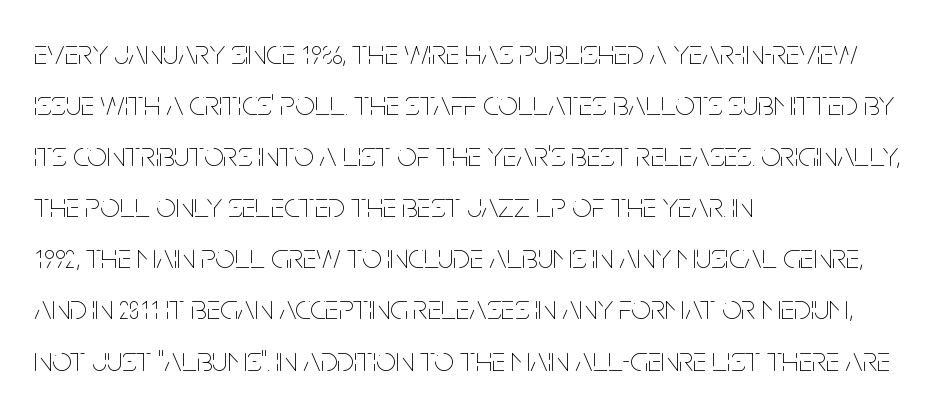
The image shows 35 px thin, condensed type, upright; set left-aligned, normal line spacing (1.46x), normal letter spacing, not underlined; low stroke contrast and a large x-height.
